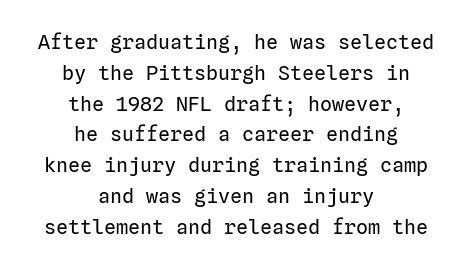
The image shows 20 px text type, upright; set centered, normal line spacing (1.54x), normal letter spacing, not underlined.
